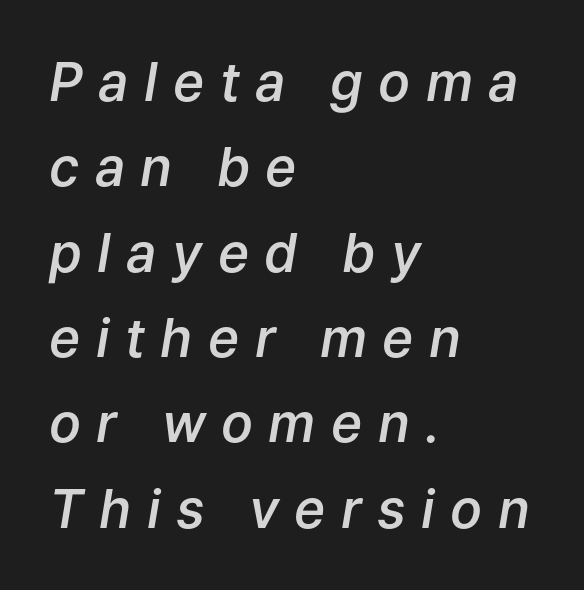
Q: Is the text bold? A: Semi-bold.
Q: Is the text italic (slanted)? A: Yes, it leans right by about 9 degrees.
Q: Is the text underlined? A: No.
Q: How is the paragraph aligned? A: Left-aligned.
Q: Is the spacing between letters normal or unusually wide? A: Unusually wide.
Q: Is the spacing between lines tight, normal or loose? A: Normal.
Q: Width (condensed, normal, or wide)? A: Normal.
Q: Stroke contrast? A: Low.
Q: x-height? A: Medium.
Q: Monospaced? A: No.
